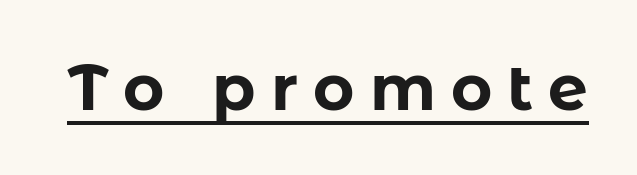
Q: Is the text bold? A: Yes.
Q: Is the text italic (slanted)? A: No, it is upright.
Q: Is the typeface a serif or a sans-serif typeface? A: Sans-serif.
Q: Is the text underlined? A: Yes.
Q: Is the spacing between letters normal or unusually wide? A: Unusually wide.
Q: Width (condensed, normal, or wide)? A: Normal.
Q: Stroke contrast? A: Low.
Q: x-height? A: Medium.
Q: Monospaced? A: No.
